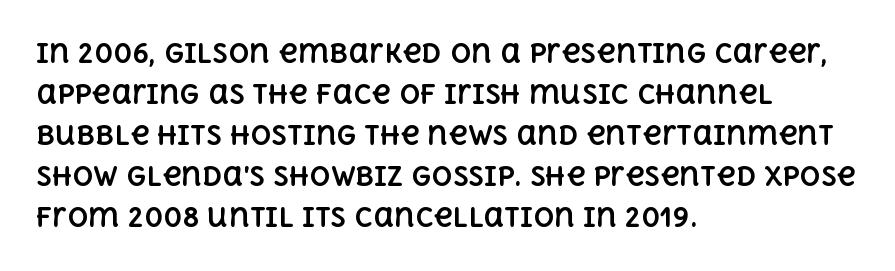
{"italic": "no", "bold": "yes", "underline": "no", "align": "left", "line_spacing": "normal", "line_spacing_ratio": 1.58, "letter_spacing": "normal", "letter_spacing_em": 0.0, "glyph_px": 26}
